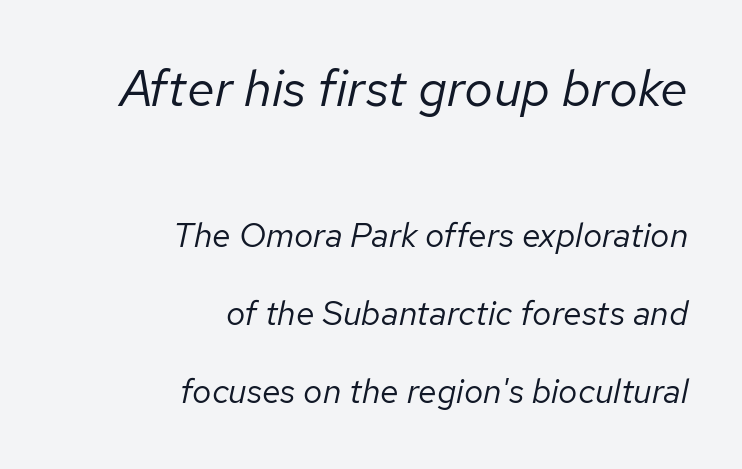
Q: Is the text bold? A: No.
Q: Is the text italic (slanted)? A: Yes, it leans right by about 12 degrees.
Q: Is the text underlined? A: No.
Q: How is the paragraph aligned? A: Right-aligned.
Q: Is the spacing between letters normal or unusually wide? A: Normal.
Q: Is the spacing between lines tight, normal or loose? A: Loose.
Q: Which block of text is set in a larger size, the first (top) or the second (bottom)? A: The first (top) one.
Q: Width (condensed, normal, or wide)? A: Normal.
Q: Stroke contrast? A: Low.
Q: x-height? A: Medium.
Q: Monospaced? A: No.
